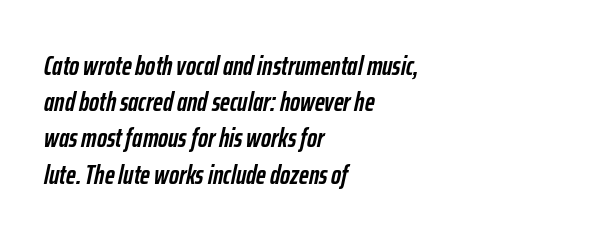
Q: Is the text bold? A: Yes.
Q: Is the text italic (slanted)? A: Yes, it leans right by about 12 degrees.
Q: Is the text underlined? A: No.
Q: How is the paragraph aligned? A: Left-aligned.
Q: Is the spacing between letters normal or unusually wide? A: Normal.
Q: Is the spacing between lines tight, normal or loose? A: Normal.
